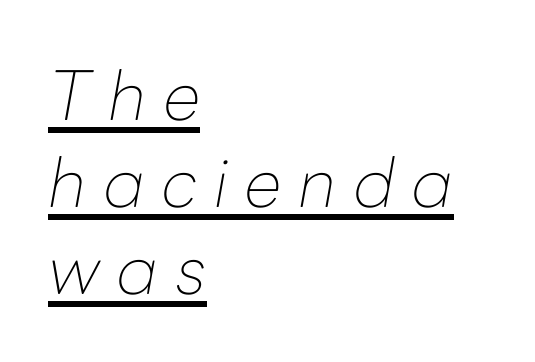
{"italic": "yes", "lean": "right", "slant_degrees": 10, "bold": "no", "weight": "thin", "width": "normal", "stroke_contrast": "low", "x_height": "medium", "monospaced": "no", "underline": "yes", "align": "left", "line_spacing": "normal", "line_spacing_ratio": 1.28, "letter_spacing": "wide", "letter_spacing_em": 0.25, "glyph_px": 68}
